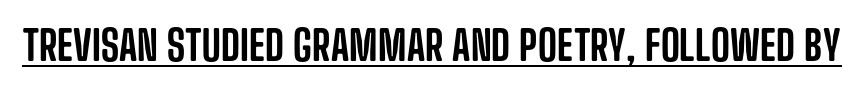
{"serif": "no", "italic": "no", "width": "condensed", "stroke_contrast": "low", "x_height": "large", "monospaced": "no", "underline": "yes", "letter_spacing": "normal", "letter_spacing_em": 0.0, "glyph_px": 41}
